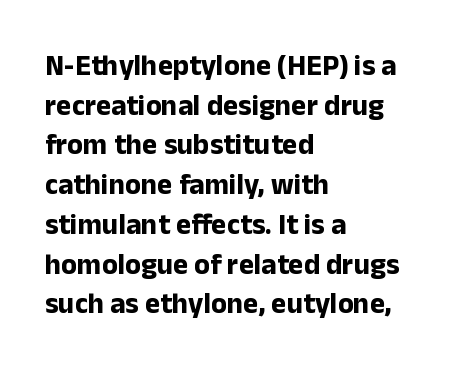
This rendering leaves character spacing at its baseline value. If you drew a ruler down the left edge, every line would touch it. What kind of face is this? One without serifs — a sans. Character widths vary here, with narrow letters taking less room than wide ones. This rendering features lettering with no underline.
